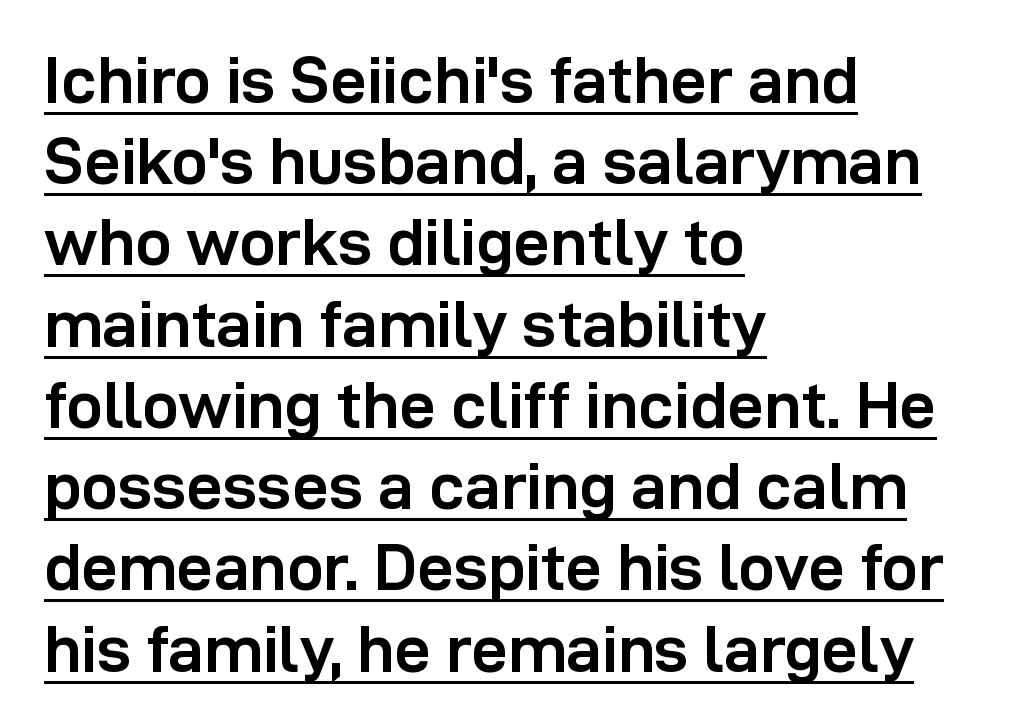
{"serif": "no", "italic": "no", "bold": "yes", "weight": "semibold", "width": "normal", "stroke_contrast": "low", "x_height": "medium", "monospaced": "no", "underline": "yes", "align": "left", "line_spacing": "normal", "line_spacing_ratio": 1.25, "letter_spacing": "normal", "letter_spacing_em": 0.0, "glyph_px": 65}
